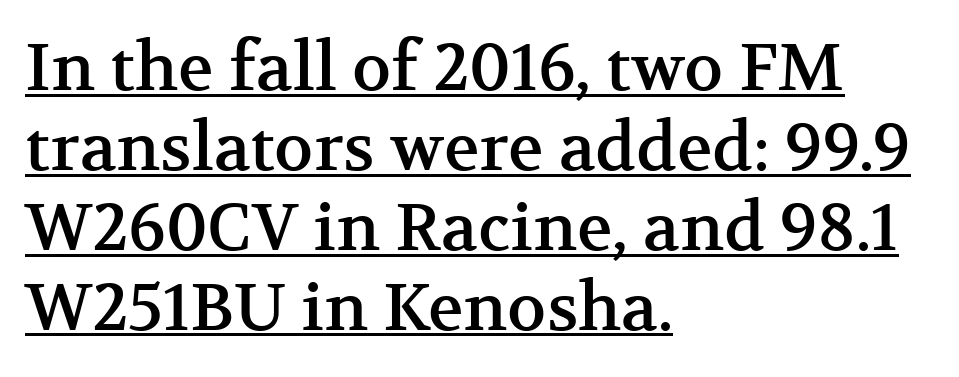
The image shows 66 px serif type, upright; set left-aligned, line spacing 1.21x, normal letter spacing, underlined; medium stroke contrast and a medium x-height.
